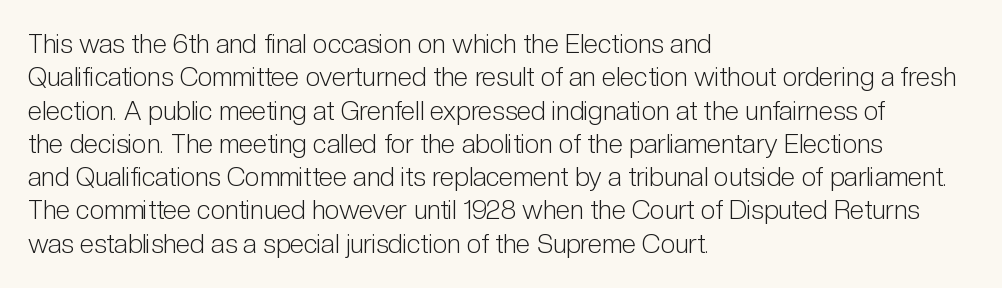
Q: Is the text bold? A: No.
Q: Is the text italic (slanted)? A: No, it is upright.
Q: Is the text underlined? A: No.
Q: How is the paragraph aligned? A: Left-aligned.
Q: Is the spacing between letters normal or unusually wide? A: Normal.
Q: Is the spacing between lines tight, normal or loose? A: Normal.
